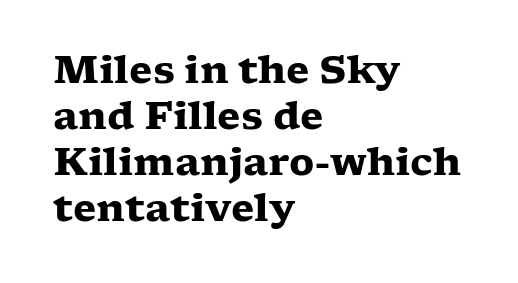
{"serif": "yes", "italic": "no", "bold": "yes", "weight": "heavy", "width": "wide", "stroke_contrast": "low", "x_height": "medium", "monospaced": "no", "underline": "no", "align": "left", "line_spacing_ratio": 1.21, "letter_spacing": "normal", "letter_spacing_em": 0.0, "glyph_px": 38}
